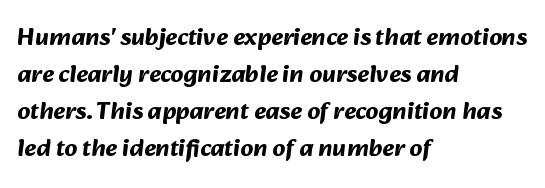
Q: Is the text bold? A: Yes.
Q: Is the text underlined? A: No.
Q: How is the paragraph aligned? A: Left-aligned.
Q: Is the spacing between letters normal or unusually wide? A: Normal.
Q: Is the spacing between lines tight, normal or loose? A: Normal.
